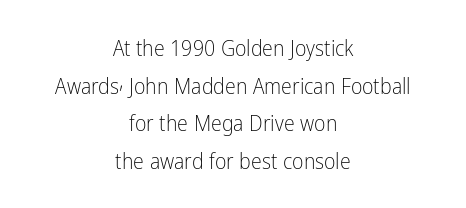
Q: Is the text bold? A: No.
Q: Is the text italic (slanted)? A: No, it is upright.
Q: Is the text underlined? A: No.
Q: How is the paragraph aligned? A: Centered.
Q: Is the spacing between letters normal or unusually wide? A: Normal.
